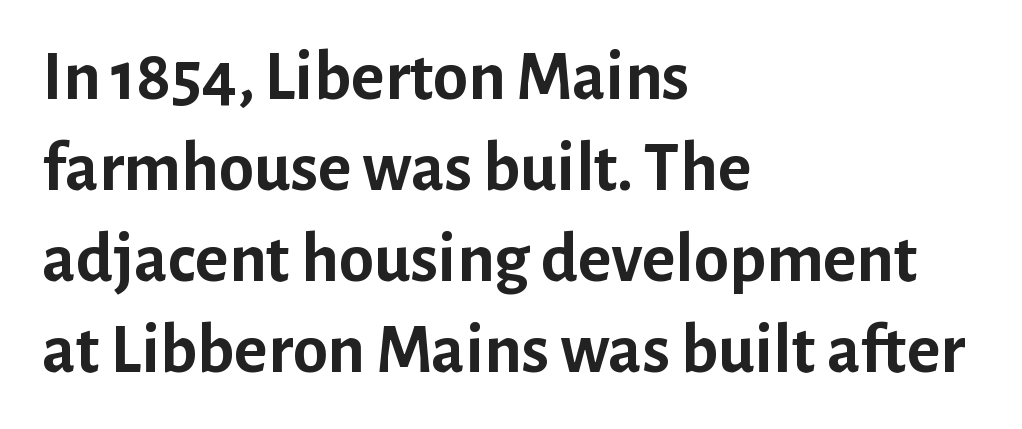
Q: Is the text bold? A: Yes.
Q: Is the text italic (slanted)? A: No, it is upright.
Q: Is the typeface a serif or a sans-serif typeface? A: Sans-serif.
Q: Is the text underlined? A: No.
Q: How is the paragraph aligned? A: Left-aligned.
Q: Is the spacing between letters normal or unusually wide? A: Normal.
Q: Is the spacing between lines tight, normal or loose? A: Normal.
Q: Width (condensed, normal, or wide)? A: Normal.
Q: Stroke contrast? A: Low.
Q: x-height? A: Medium.
Q: Monospaced? A: No.
